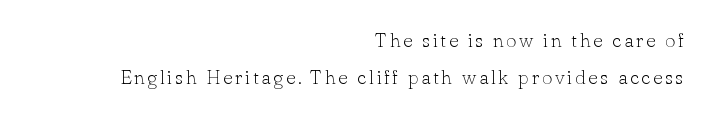
{"italic": "no", "bold": "no", "underline": "no", "align": "right", "line_spacing_ratio": 1.86, "glyph_px": 20}
